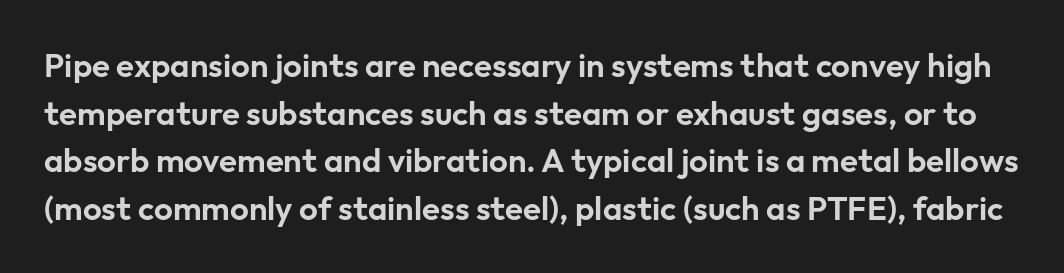
The image shows 33 px sans-serif type, upright; set normal line spacing (1.44x), normal letter spacing, not underlined; low stroke contrast and a medium x-height.
